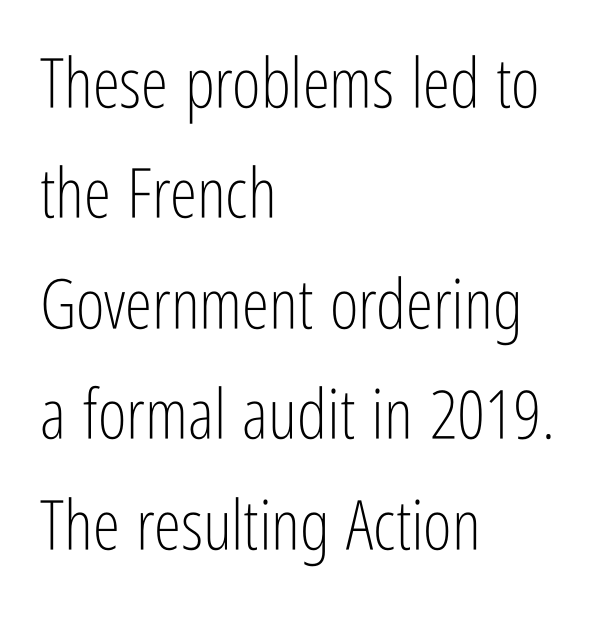
The image shows 69 px light, condensed sans-serif type, upright; set left-aligned, normal line spacing (1.6x), normal letter spacing, not underlined; low stroke contrast and a medium x-height.
